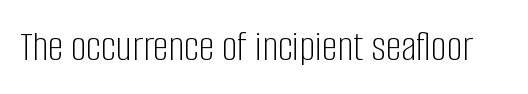
Q: Is the text bold? A: No.
Q: Is the text italic (slanted)? A: No, it is upright.
Q: Is the typeface a serif or a sans-serif typeface? A: Sans-serif.
Q: Is the text underlined? A: No.
Q: Is the spacing between letters normal or unusually wide? A: Normal.
Q: Width (condensed, normal, or wide)? A: Condensed.
Q: Stroke contrast? A: Low.
Q: x-height? A: Large.
Q: Monospaced? A: No.
